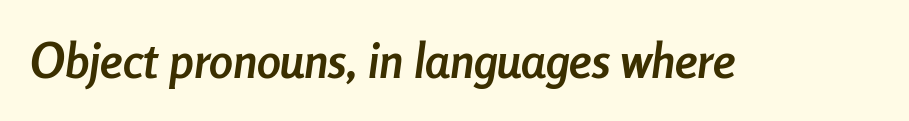
{"italic": "yes", "lean": "right", "slant_degrees": 8, "bold": "yes", "weight": "semibold", "width": "condensed", "stroke_contrast": "low", "x_height": "medium", "monospaced": "no", "underline": "no", "letter_spacing": "normal", "letter_spacing_em": 0.0, "glyph_px": 48}
